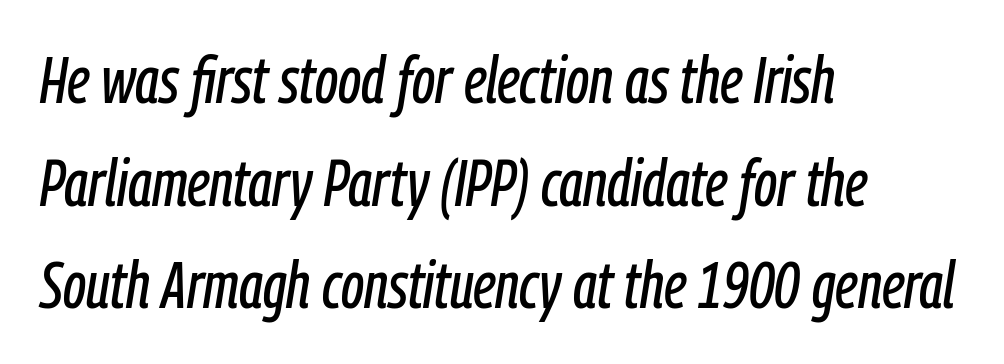
Glyph-to-glyph distance matches everyday printed text. Layout note: lines flush left. The line-height multiplier appears to be the usual default. This sample uses an oblique cut, with every glyph tilted off the vertical. Character widths vary here, with narrow letters taking less room than wide ones. This rendering features lettering with no underline.
